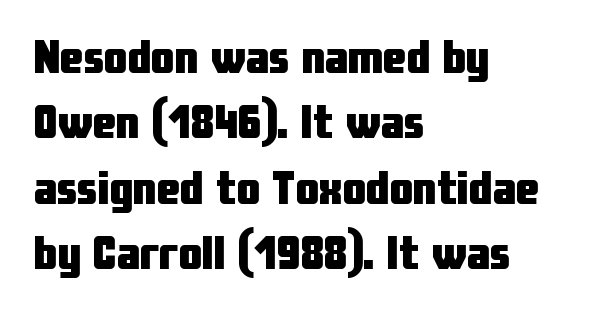
The image shows 47 px heavy, condensed sans-serif type, upright; set left-aligned, normal line spacing (1.39x), normal letter spacing, not underlined; low stroke contrast and a medium x-height.
